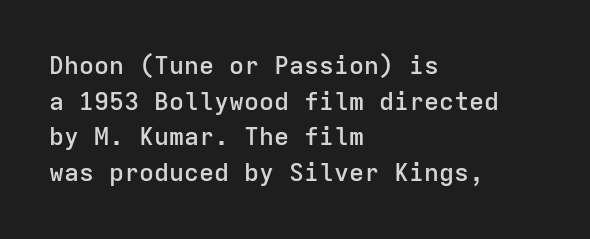
The vertical gap from one line to the next is medium. Which margin do the lines hug? The left one — the right edge is uneven. If you drew a line through each stem, it would be perfectly vertical. Has an underline been added? It has not.
